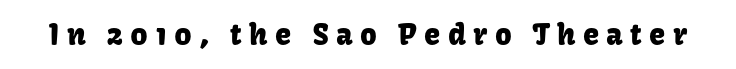
A typesetter would call this proportional, since set widths differ per character. Italic: no, the glyphs are upright roman. The string is rendered with underlining switched off. Between one letter and the next there's a generous, obvious gap.
